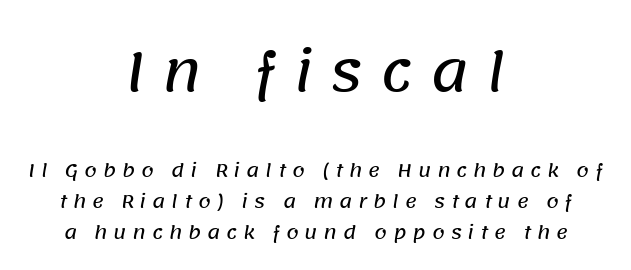
Q: Is the typeface a serif or a sans-serif typeface? A: Sans-serif.
Q: Is the text underlined? A: No.
Q: How is the paragraph aligned? A: Centered.
Q: Is the spacing between letters normal or unusually wide? A: Unusually wide.
Q: Which block of text is set in a larger size, the first (top) or the second (bottom)? A: The first (top) one.
Q: Width (condensed, normal, or wide)? A: Normal.
Q: Stroke contrast? A: Low.
Q: x-height? A: Large.
Q: Monospaced? A: No.
